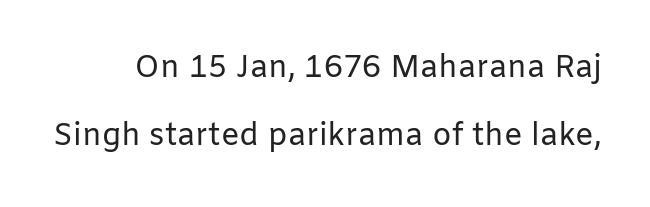
Q: Is the text bold? A: No.
Q: Is the text italic (slanted)? A: No, it is upright.
Q: Is the typeface a serif or a sans-serif typeface? A: Sans-serif.
Q: Is the text underlined? A: No.
Q: Is the spacing between letters normal or unusually wide? A: Normal.
Q: Is the spacing between lines tight, normal or loose? A: Loose.
Q: Width (condensed, normal, or wide)? A: Normal.
Q: Stroke contrast? A: Low.
Q: x-height? A: Medium.
Q: Monospaced? A: No.
